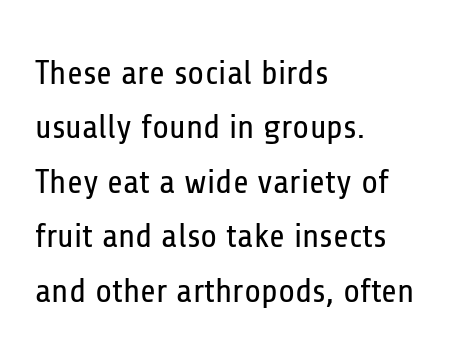
{"serif": "no", "italic": "no", "bold": "no", "weight": "regular", "width": "condensed", "stroke_contrast": "low", "x_height": "medium", "monospaced": "no", "underline": "no", "align": "left", "line_spacing": "normal", "line_spacing_ratio": 1.6, "letter_spacing": "normal", "letter_spacing_em": 0.0, "glyph_px": 34}
